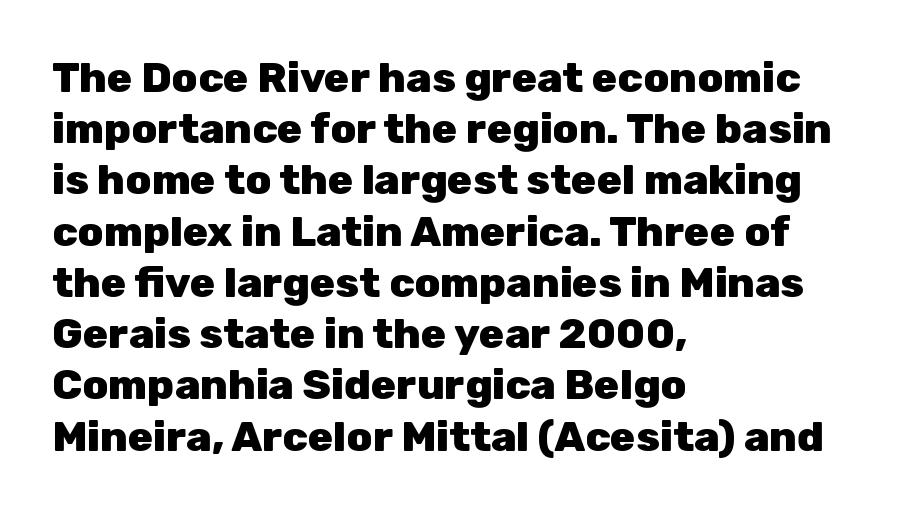
Q: Is the text bold? A: Yes.
Q: Is the text italic (slanted)? A: No, it is upright.
Q: Is the typeface a serif or a sans-serif typeface? A: Sans-serif.
Q: Is the text underlined? A: No.
Q: How is the paragraph aligned? A: Left-aligned.
Q: Is the spacing between letters normal or unusually wide? A: Normal.
Q: Width (condensed, normal, or wide)? A: Normal.
Q: Stroke contrast? A: Low.
Q: x-height? A: Medium.
Q: Monospaced? A: No.
